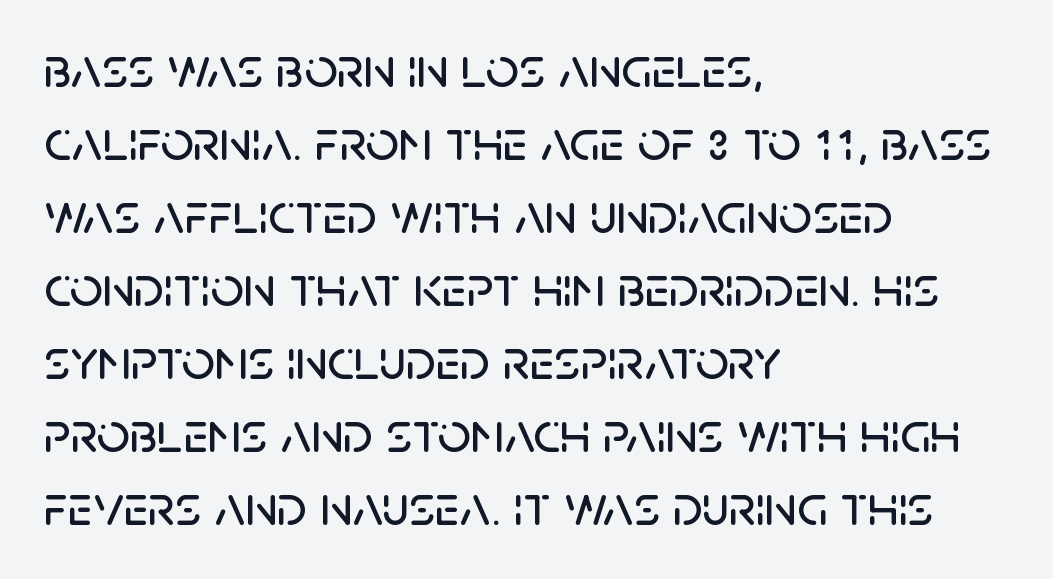
{"serif": "no", "italic": "no", "width": "normal", "stroke_contrast": "low", "x_height": "large", "monospaced": "no", "underline": "no", "align": "left", "line_spacing": "normal", "line_spacing_ratio": 1.26, "letter_spacing": "normal", "letter_spacing_em": 0.0, "glyph_px": 58}
